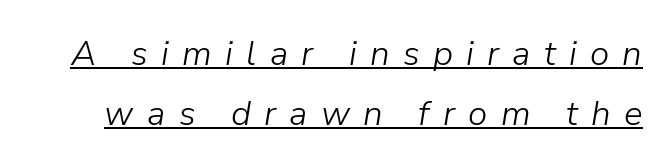
Q: Is the text bold? A: No.
Q: Is the text italic (slanted)? A: Yes, it leans right by about 9 degrees.
Q: Is the text underlined? A: Yes.
Q: Is the spacing between letters normal or unusually wide? A: Unusually wide.
Q: Width (condensed, normal, or wide)? A: Normal.
Q: Stroke contrast? A: Low.
Q: x-height? A: Medium.
Q: Monospaced? A: No.
